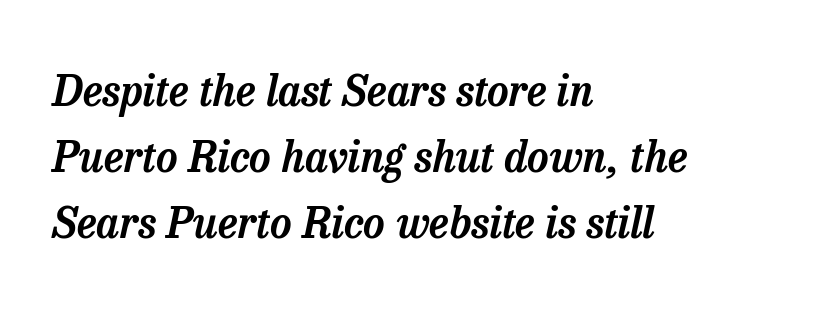
Slant detected: the letters are inclined. Spacing between characters is what you'd get straight out of the box. The ragged edge is on the right, which tells us the setting is flush left. Do the characters align in a grid? No, the font is proportional. The rendering uses a moderate line-height, typical for paragraphs. Words float on clear page, feet unadorned.
